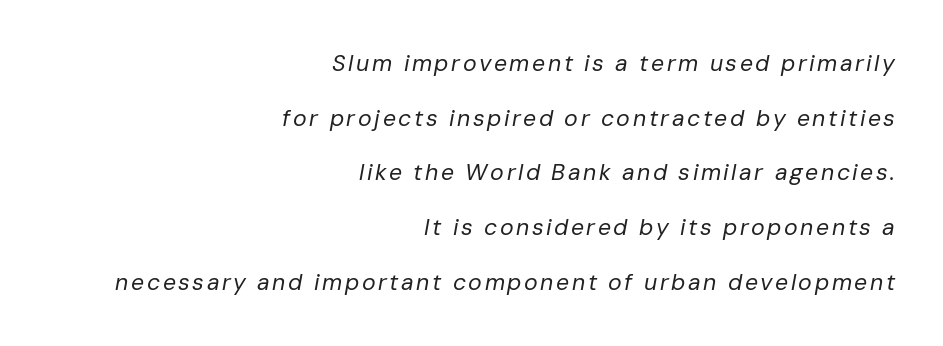
The image shows 23 px text type, italic (leaning right); set right-aligned, loose line spacing (2.38x), not underlined.
